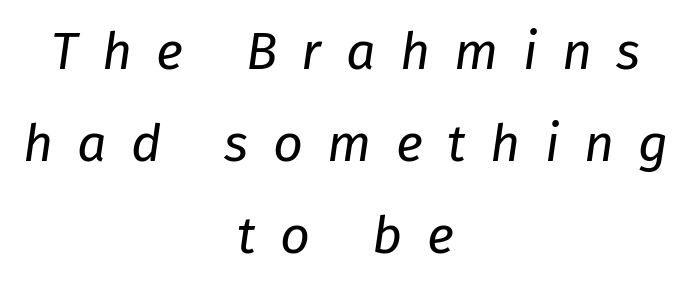
Bold? No — there's no thickening of the strokes. Tall strokes in this sample are angled rather than plumb. Tracking here is generous; glyphs stand well apart from one another. The text block is weighted toward neither margin, spreading evenly from the middle. Only glyphs here, with clear space below each row.
